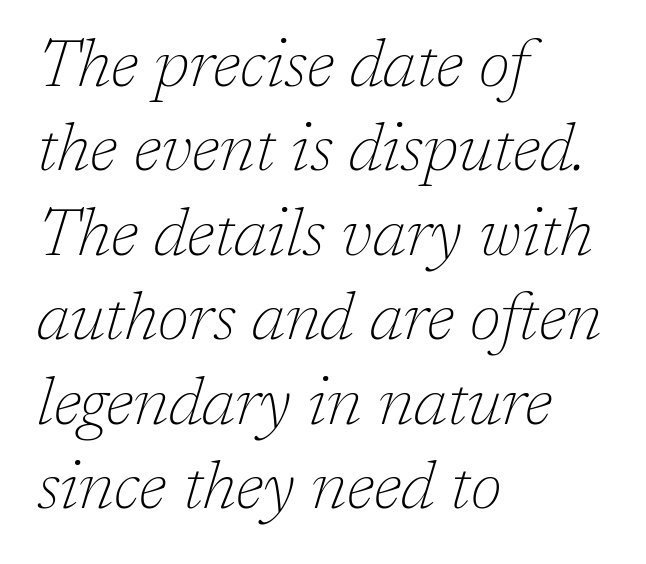
{"serif": "yes", "italic": "yes", "lean": "right", "slant_degrees": 17, "bold": "no", "weight": "thin", "width": "normal", "stroke_contrast": "low", "x_height": "medium", "monospaced": "no", "underline": "no", "align": "left", "line_spacing": "normal", "line_spacing_ratio": 1.28, "letter_spacing": "normal", "letter_spacing_em": 0.0, "glyph_px": 66}
